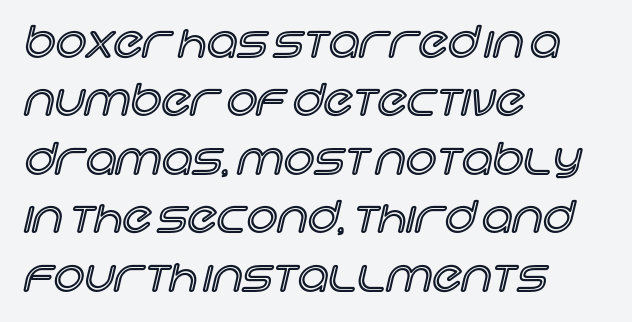
The image shows 43 px text type; set left-aligned, normal line spacing (1.36x), normal letter spacing, not underlined; a large x-height.
